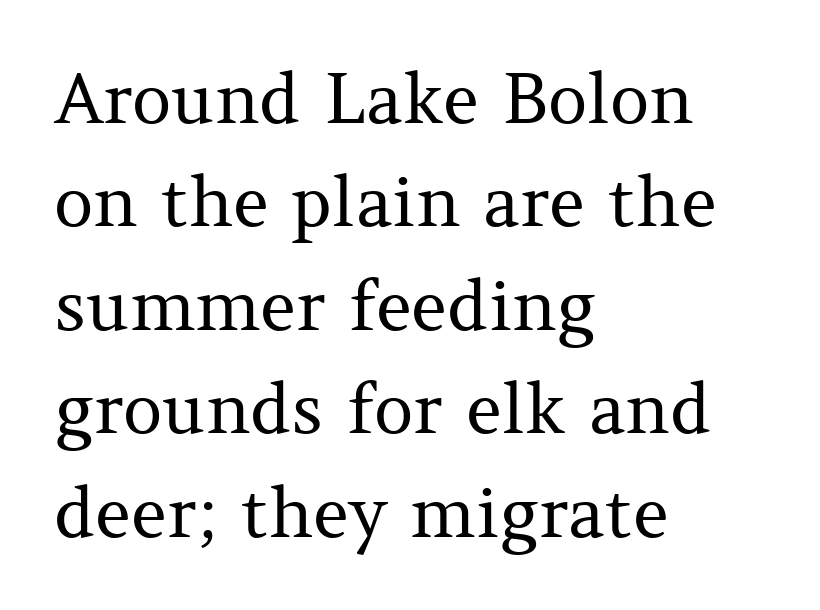
Each stroke keeps to a modest, everyday thickness or less. The line texture is even and compact thanks to regular tracking. Lines of text with bare space underneath. Spacing verdict: proportional, widths tailored to each character. One glance says typical: line gaps are just what's usual.
